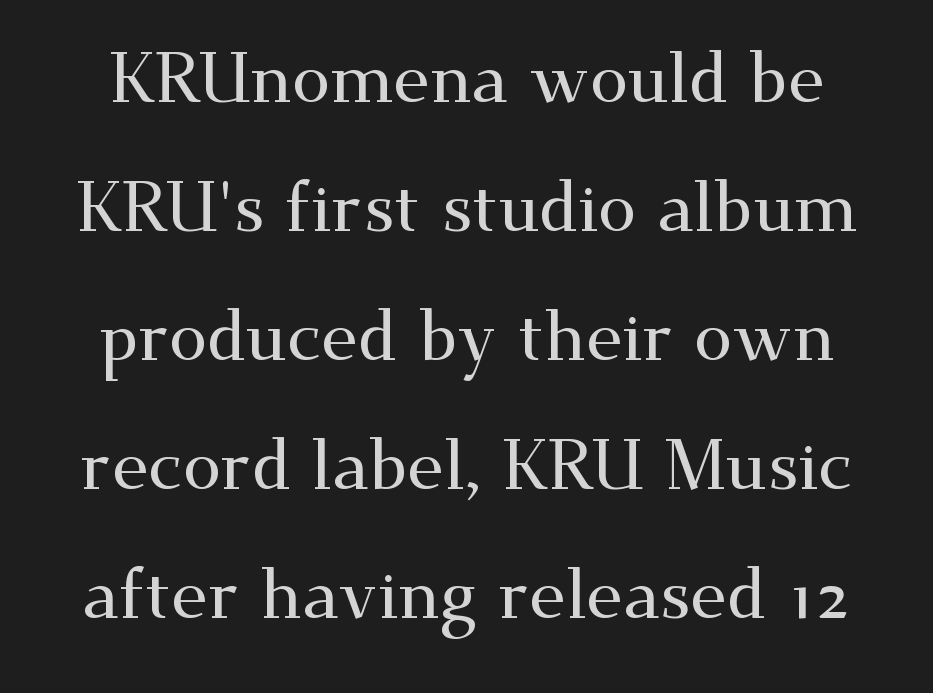
The image shows 69 px wide serif type, upright; set line spacing 1.87x, normal letter spacing, not underlined; medium stroke contrast and a small x-height.
